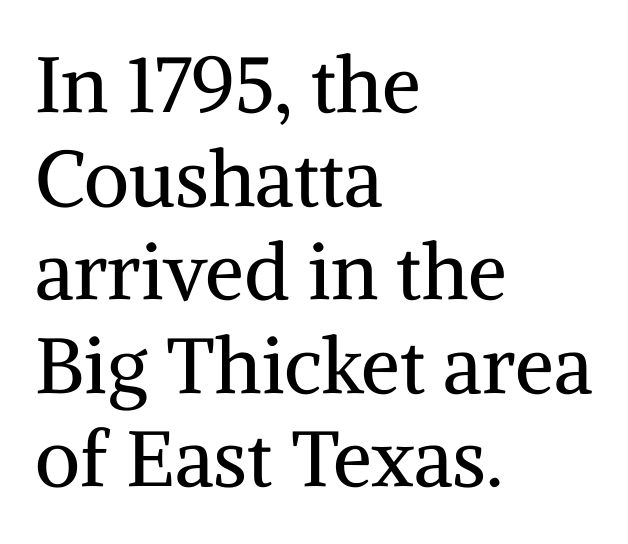
The image shows 78 px regular-weight serif type, upright; set left-aligned, line spacing 1.2x, normal letter spacing, not underlined; medium stroke contrast and a medium x-height.
